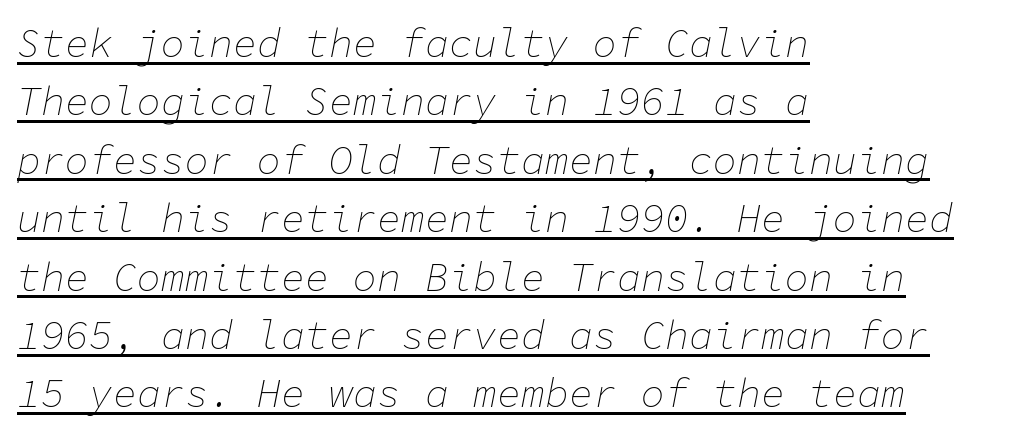
The font's italic variant was chosen for this text. The face looks like a standard text weight, possibly lighter. Left-aligned paragraph, ragged on the right. Is the letter spacing exaggerated? No — it looks like the ordinary default.
